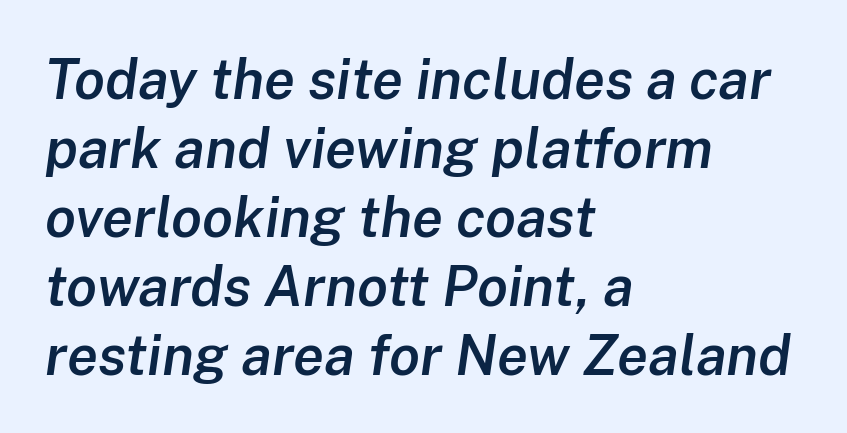
The image shows 56 px semibold type, italic (leaning right); set left-aligned, line spacing 1.23x, normal letter spacing, not underlined; low stroke contrast and a medium x-height.
